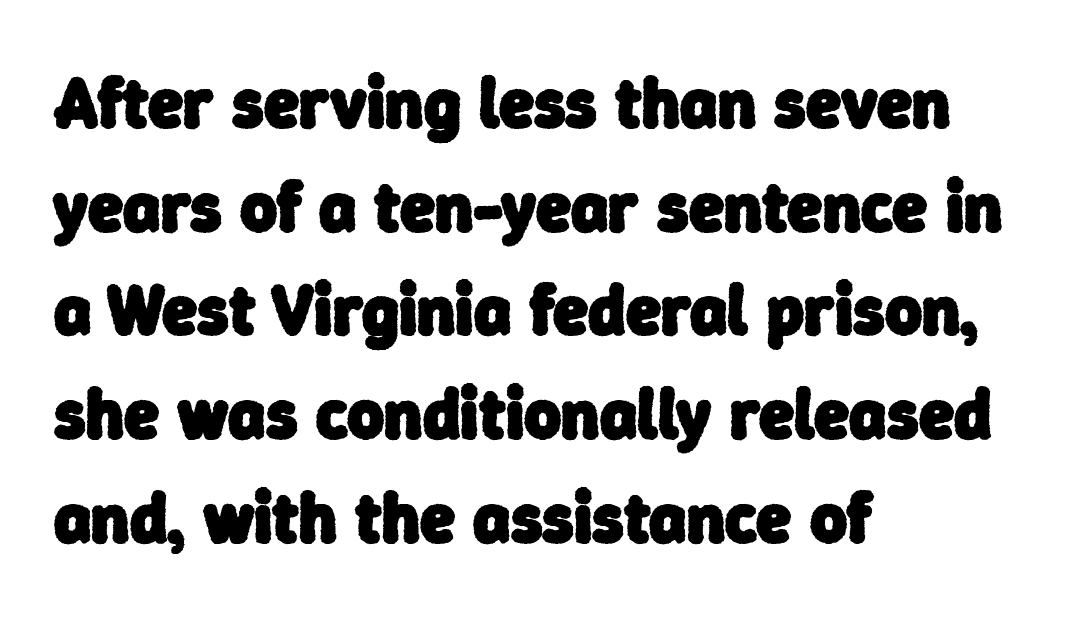
{"serif": "no", "bold": "yes", "weight": "heavy", "width": "normal", "stroke_contrast": "low", "x_height": "medium", "monospaced": "no", "underline": "no", "align": "left", "line_spacing": "normal", "line_spacing_ratio": 1.46, "letter_spacing": "normal", "letter_spacing_em": 0.0, "glyph_px": 71}
